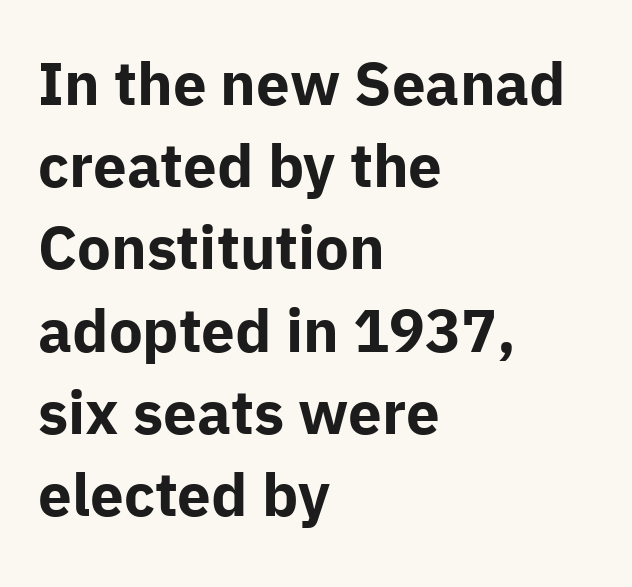
The image shows 60 px bold sans-serif type, upright; set left-aligned, normal line spacing (1.37x), normal letter spacing, not underlined; low stroke contrast and a medium x-height.
